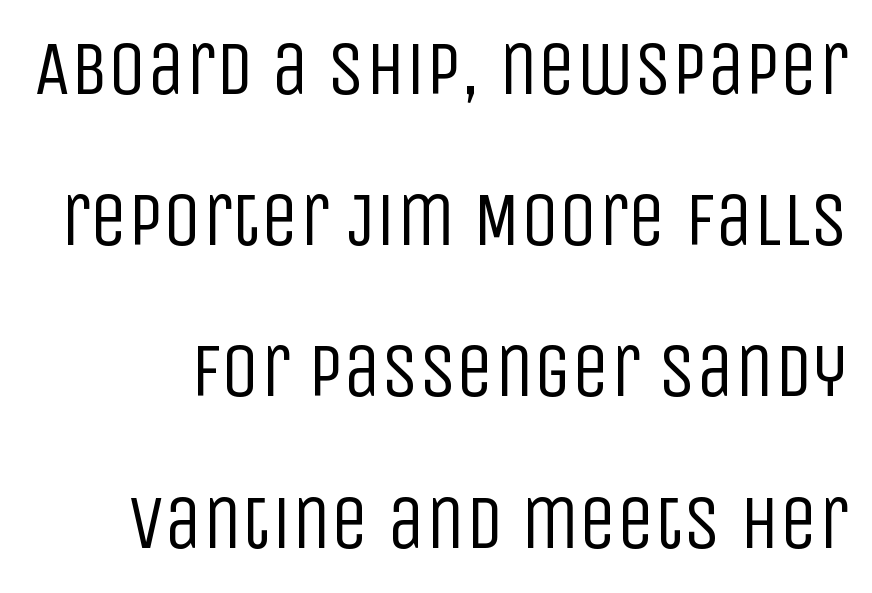
The image shows 76 px regular-weight, condensed sans-serif type, upright; set loose line spacing (1.99x), normal letter spacing, not underlined; low stroke contrast and a large x-height.
